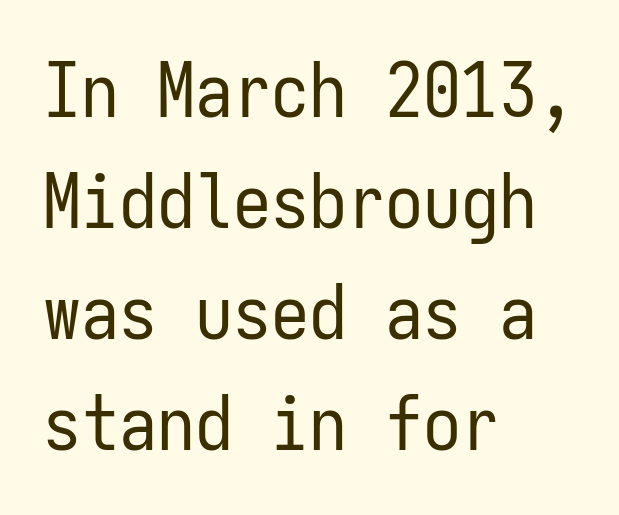
{"serif": "no", "italic": "no", "bold": "no", "weight": "regular", "width": "condensed", "stroke_contrast": "low", "x_height": "medium", "monospaced": "yes", "underline": "no", "align": "left", "line_spacing": "normal", "line_spacing_ratio": 1.46, "letter_spacing": "normal", "letter_spacing_em": 0.0, "glyph_px": 76}
